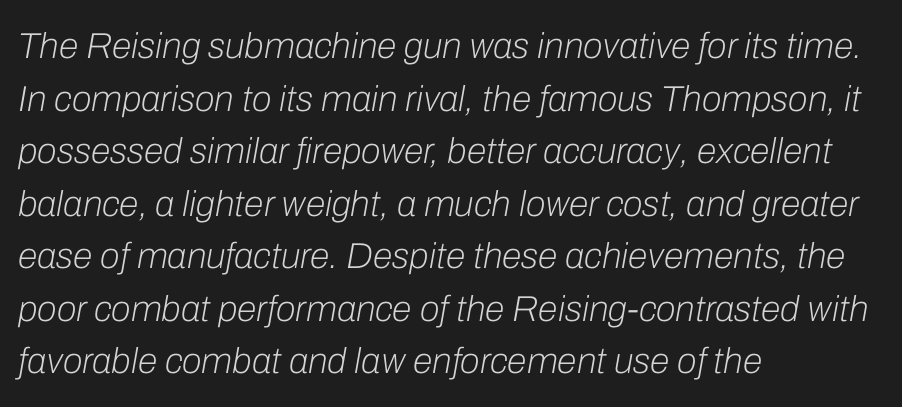
The image shows 36 px light type, italic (leaning right); set left-aligned, normal line spacing (1.46x), normal letter spacing, not underlined; low stroke contrast and a medium x-height.
